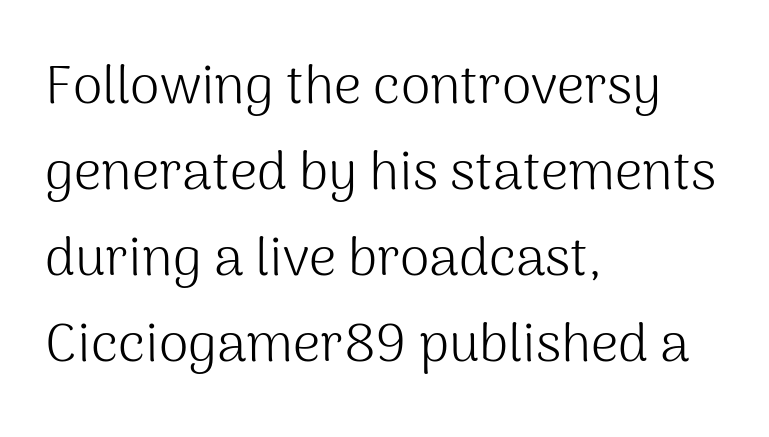
The image shows 54 px light sans-serif type, upright; set left-aligned, normal line spacing (1.59x), normal letter spacing, not underlined; medium stroke contrast and a medium x-height.
